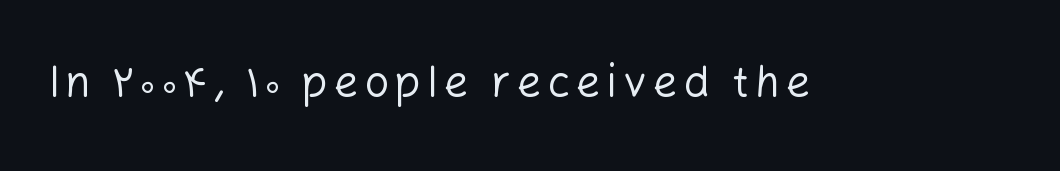
Q: Is the text bold? A: No.
Q: Is the text italic (slanted)? A: No, it is upright.
Q: Is the typeface a serif or a sans-serif typeface? A: Sans-serif.
Q: Is the text underlined? A: No.
Q: Width (condensed, normal, or wide)? A: Normal.
Q: Stroke contrast? A: Low.
Q: x-height? A: Medium.
Q: Monospaced? A: No.
